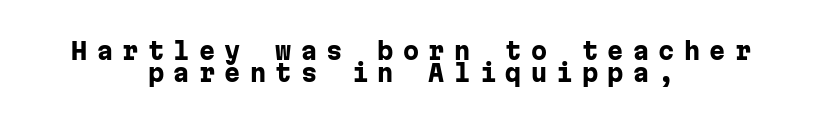
Heft: maximum for text — a bold. It's the straight-up-and-down kind of type. Rows of type sit shoulder to shoulder in the vertical direction. Line starts and ends both wander, symmetrically. A clean baseline with only descenders dipping below it.
